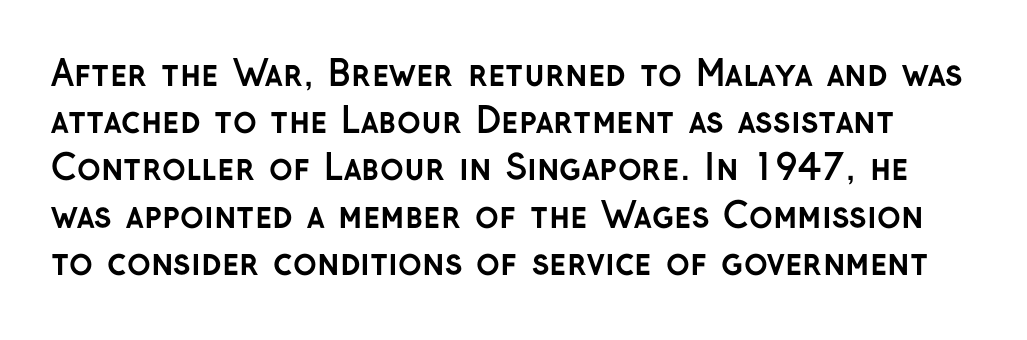
Q: Is the text bold? A: Yes.
Q: Is the text italic (slanted)? A: No, it is upright.
Q: Is the typeface a serif or a sans-serif typeface? A: Sans-serif.
Q: Is the text underlined? A: No.
Q: Is the spacing between letters normal or unusually wide? A: Normal.
Q: Is the spacing between lines tight, normal or loose? A: Normal.
Q: Width (condensed, normal, or wide)? A: Normal.
Q: Stroke contrast? A: Low.
Q: x-height? A: Medium.
Q: Monospaced? A: No.
